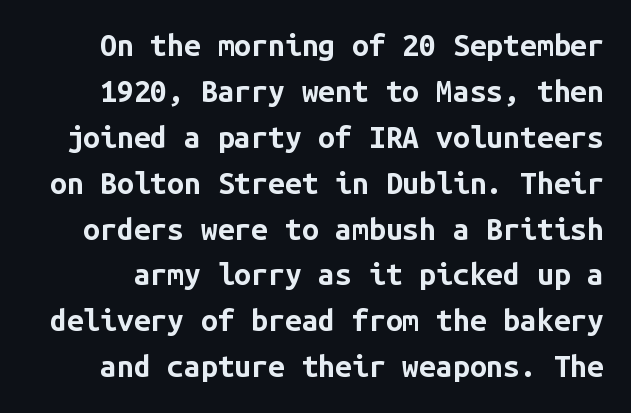
Q: Is the text bold? A: Yes.
Q: Is the text italic (slanted)? A: No, it is upright.
Q: Is the typeface a serif or a sans-serif typeface? A: Sans-serif.
Q: Is the text underlined? A: No.
Q: Is the spacing between letters normal or unusually wide? A: Normal.
Q: Is the spacing between lines tight, normal or loose? A: Normal.
Q: Width (condensed, normal, or wide)? A: Normal.
Q: Stroke contrast? A: Low.
Q: x-height? A: Medium.
Q: Monospaced? A: Yes.
